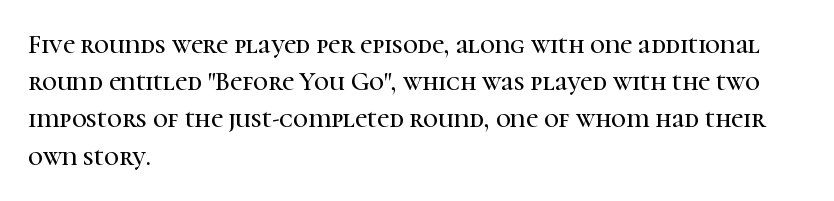
The passage is arranged the way most books set body copy — flush left. No extra tracking has been applied to these lines. You can tell it's not italic because the verticals are truly vertical. The leading is moderate, giving the passage an even texture. The specimen omits any rule beneath the text block's lines.
